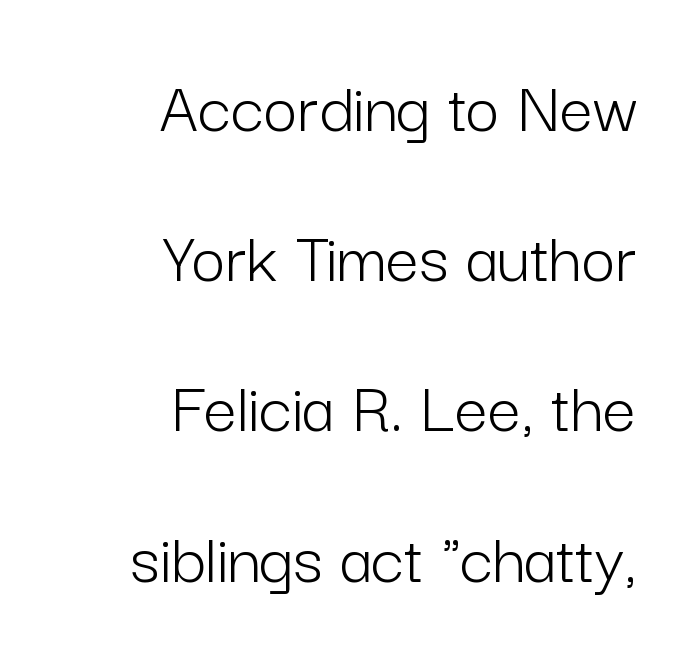
{"serif": "no", "italic": "no", "bold": "no", "weight": "light", "width": "normal", "stroke_contrast": "low", "x_height": "medium", "monospaced": "no", "underline": "no", "align": "right", "line_spacing": "loose", "line_spacing_ratio": 2.03, "letter_spacing": "normal", "letter_spacing_em": 0.0, "glyph_px": 74}
